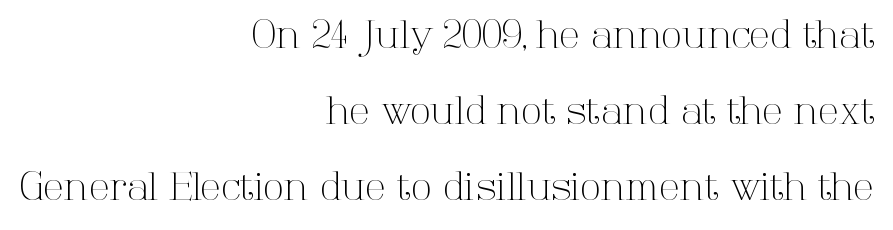
Reading down the block, your eye finds every line finishing at a fixed right position. Students, note that the glyphs here touch the page at normal intervals. Rows of type keep a wide berth in the vertical direction. No italicization has been applied; the sample stays upright. Letters rest on an invisible, unmarked baseline. Stroke terminals: seriffed.
